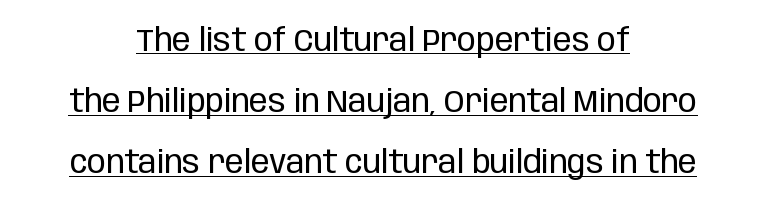
These lines stand farther apart than default settings would place them. Serifs: no, the terminals of the letterforms are clean. Caption: lettering with a line underneath. Layout note: lines centered. Note the varied advance widths — an 'i' is clearly narrower than an 'm'. This sample uses an upright cut, with every glyph sitting square on the baseline.
